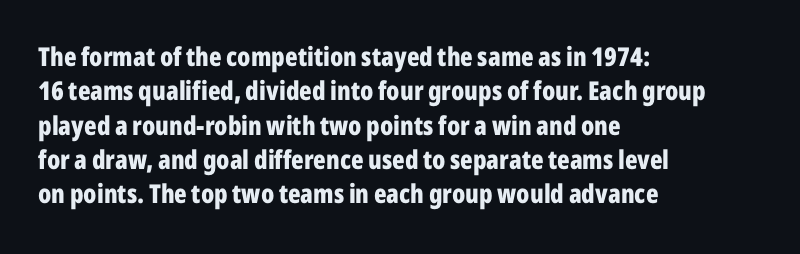
The image shows 26 px bold type, upright; set left-aligned, normal line spacing (1.32x), normal letter spacing, not underlined.
